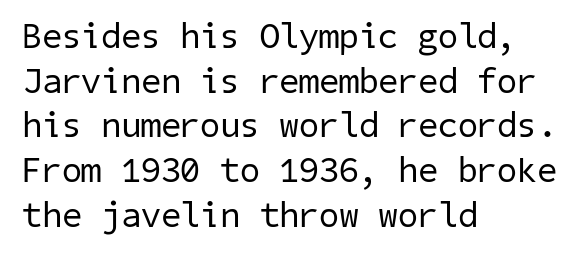
{"serif": "no", "bold": "no", "weight": "regular", "width": "normal", "stroke_contrast": "low", "x_height": "medium", "underline": "no", "align": "left", "line_spacing_ratio": 1.24, "letter_spacing": "normal", "letter_spacing_em": 0.0, "glyph_px": 36}
